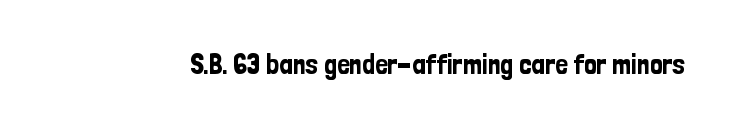
{"serif": "no", "italic": "no", "width": "condensed", "stroke_contrast": "low", "x_height": "medium", "monospaced": "no", "underline": "no", "letter_spacing": "normal", "letter_spacing_em": 0.0, "glyph_px": 28}
